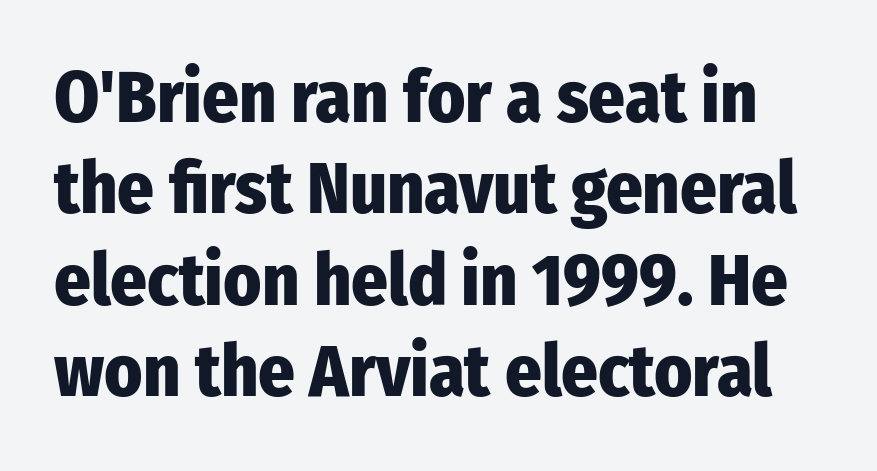
The image shows 72 px heavy, condensed sans-serif type, upright; set normal line spacing (1.27x), normal letter spacing, not underlined; low stroke contrast and a medium x-height.
